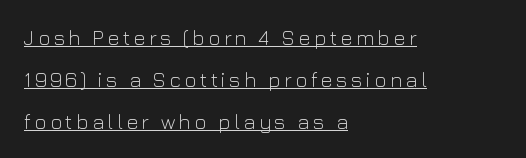
Interline gaps are noticeably wide in this sample. The text block is weighted toward the left margin, trailing off unevenly rightward. Quick note: not italic, upright. The string is rendered with underlining switched on. Summary of weight: not heavy and not bold.
